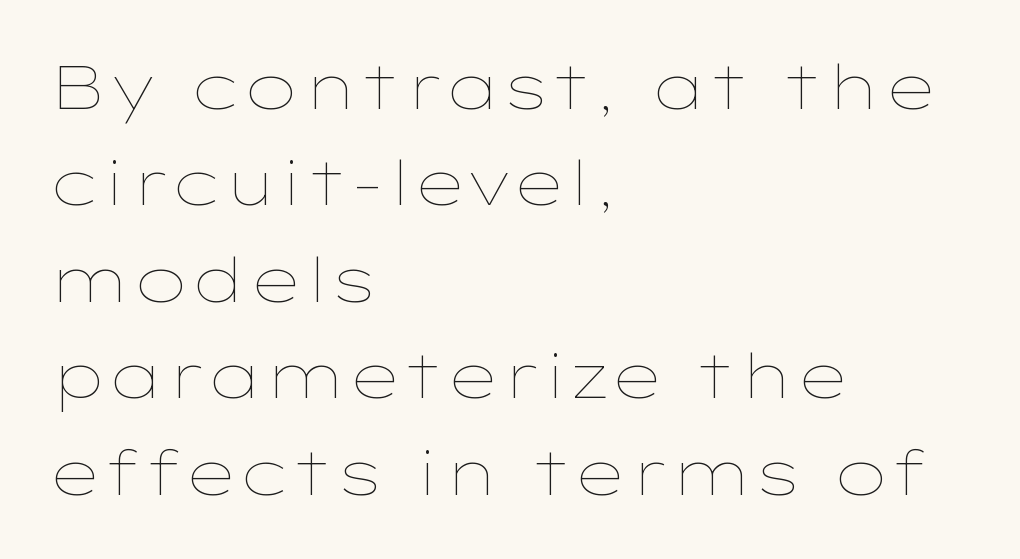
Q: Is the text bold? A: No.
Q: Is the text italic (slanted)? A: No, it is upright.
Q: Is the text underlined? A: No.
Q: How is the paragraph aligned? A: Left-aligned.
Q: Is the spacing between letters normal or unusually wide? A: Normal.
Q: Is the spacing between lines tight, normal or loose? A: Normal.
Q: Width (condensed, normal, or wide)? A: Wide.
Q: Stroke contrast? A: Low.
Q: x-height? A: Medium.
Q: Monospaced? A: No.
